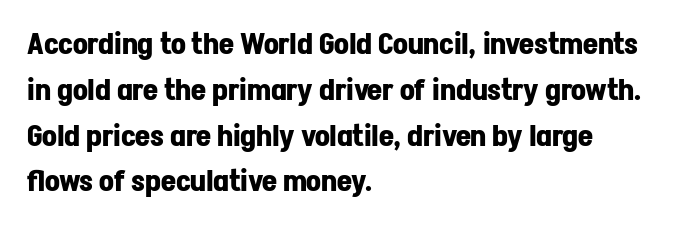
Horizontally, the lines are justified to the leading edge only. No feet cap the strokes, marking this as sans-serif type. Does the weight exceed regular? Yes, all the way to bold. No extra tracking has been applied to these lines. Clear beneath every line of the passage.
